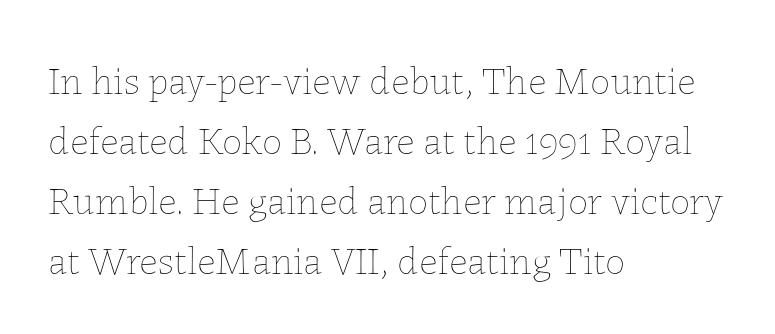
Q: Is the text bold? A: No.
Q: Is the text italic (slanted)? A: No, it is upright.
Q: Is the text underlined? A: No.
Q: How is the paragraph aligned? A: Left-aligned.
Q: Is the spacing between letters normal or unusually wide? A: Normal.
Q: Is the spacing between lines tight, normal or loose? A: Normal.
Q: Width (condensed, normal, or wide)? A: Normal.
Q: Stroke contrast? A: Low.
Q: x-height? A: Medium.
Q: Monospaced? A: No.
